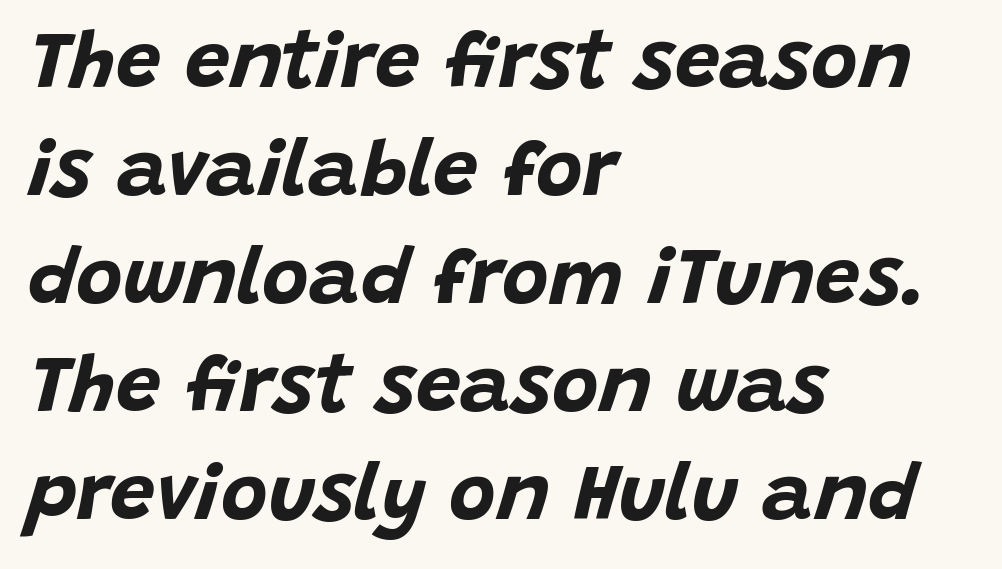
Q: Is the text bold? A: Yes.
Q: Is the text italic (slanted)? A: Yes, it leans right by about 15 degrees.
Q: Is the text underlined? A: No.
Q: How is the paragraph aligned? A: Left-aligned.
Q: Is the spacing between letters normal or unusually wide? A: Normal.
Q: Is the spacing between lines tight, normal or loose? A: Normal.
Q: Width (condensed, normal, or wide)? A: Normal.
Q: Stroke contrast? A: Low.
Q: x-height? A: Large.
Q: Monospaced? A: No.
